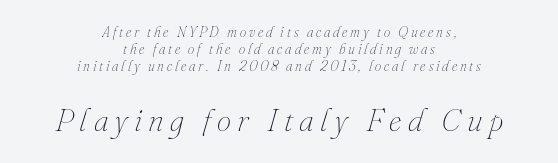
Top chunk: small. Bottom chunk: large. Someone cranked the tracking dial way up on this one. This rendering features lettering with no underline. This is not heavy type; no bold has been used. Proportional: the letters do not fall into vertical columns.
